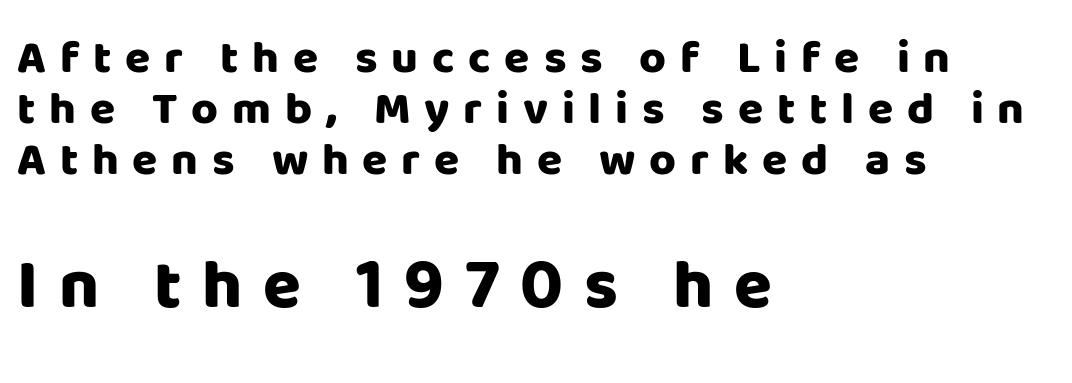
{"serif": "no", "italic": "no", "bold": "yes", "weight": "heavy", "width": "normal", "stroke_contrast": "low", "x_height": "large", "monospaced": "no", "underline": "no", "align": "left", "line_spacing": "tight", "line_spacing_ratio": 1.11, "letter_spacing": "wide", "letter_spacing_em": 0.3, "larger_block": "second", "size_ratio": 1.5, "glyph_px": 69}
